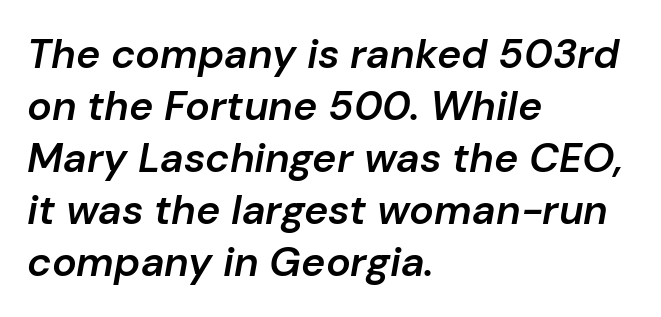
The image shows 41 px semibold type, italic (leaning right); set left-aligned, normal line spacing (1.27x), normal letter spacing, not underlined; low stroke contrast and a medium x-height.
